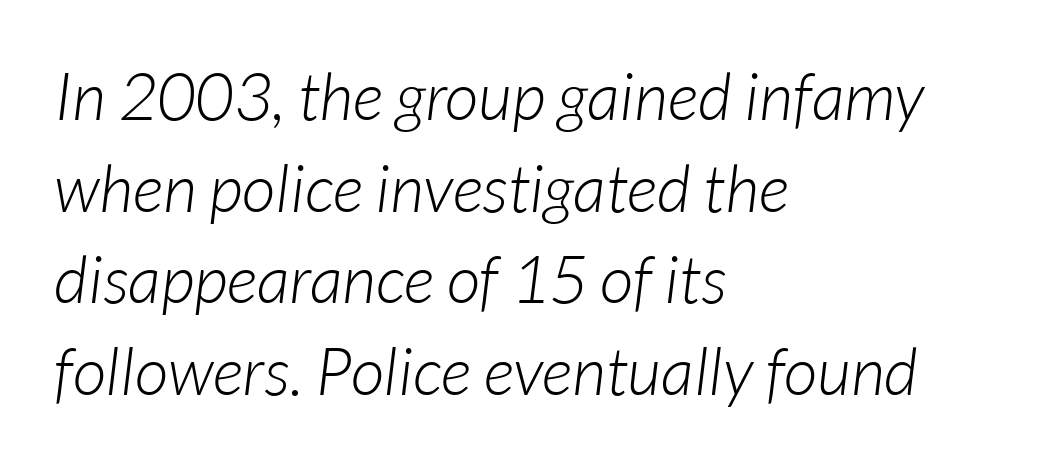
Nobody touched the tracking dial on this one. The space between consecutive lines is moderate. Stroke thickness stays within the range of a standard reading face or lighter. The rendering applies a slant to the glyphs. Type without underlining. Line beginnings align vertically; line endings do not.
